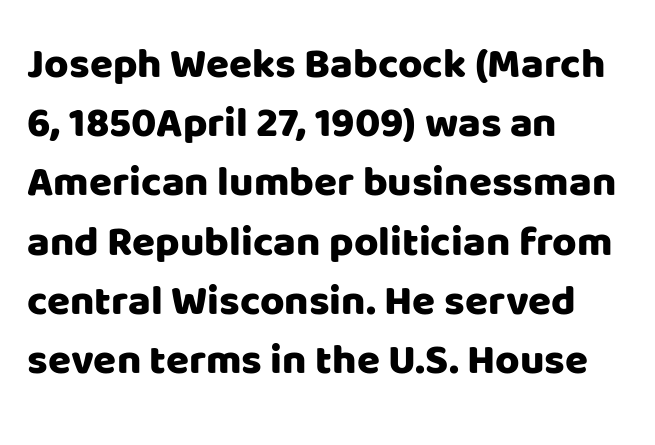
The image shows 42 px sans-serif type, upright; set left-aligned, normal line spacing (1.41x), normal letter spacing, not underlined; low stroke contrast and a large x-height.
